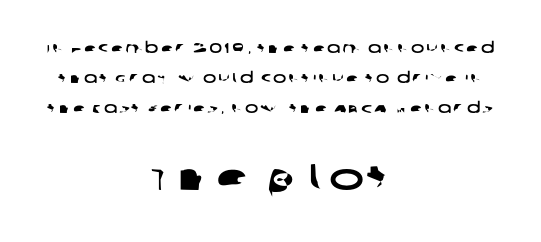
Q: Is the typeface a serif or a sans-serif typeface? A: Sans-serif.
Q: Is the text underlined? A: No.
Q: How is the paragraph aligned? A: Centered.
Q: Is the spacing between lines tight, normal or loose? A: Loose.
Q: Which block of text is set in a larger size, the first (top) or the second (bottom)? A: The second (bottom) one.
Q: Width (condensed, normal, or wide)? A: Wide.
Q: Stroke contrast? A: Low.
Q: x-height? A: Large.
Q: Monospaced? A: No.
